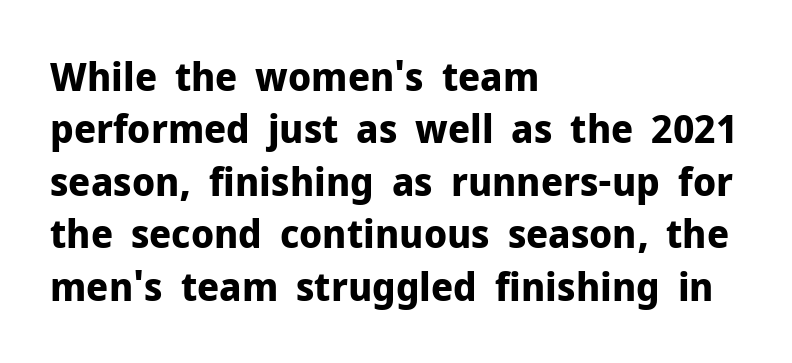
{"serif": "no", "italic": "no", "bold": "yes", "weight": "bold", "width": "normal", "stroke_contrast": "low", "x_height": "medium", "monospaced": "no", "underline": "no", "align": "left", "line_spacing": "normal", "line_spacing_ratio": 1.31, "letter_spacing": "normal", "letter_spacing_em": 0.0, "glyph_px": 40}
